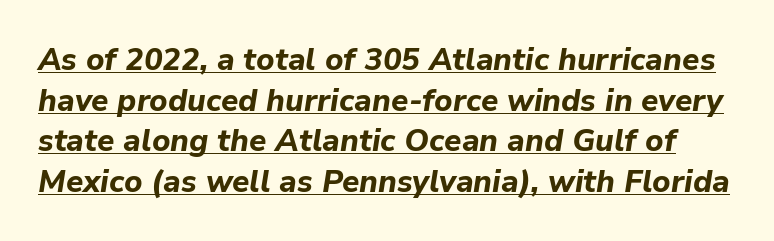
The rendered words wear a rule along their underside. Spacing between characters is what you'd get straight out of the box. Rows of type keep a routine distance in the vertical direction. Notice how thick the strokes are: this is what a full bold looks like.
